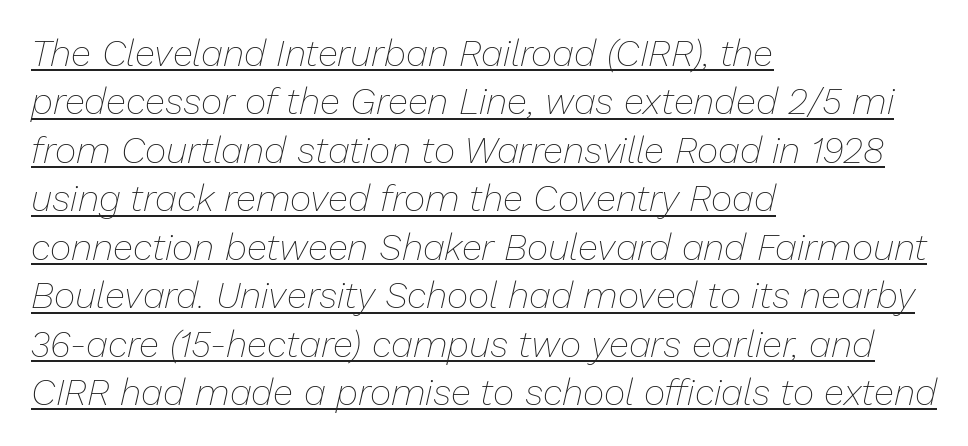
Q: Is the text bold? A: No.
Q: Is the text italic (slanted)? A: Yes, it leans right by about 13 degrees.
Q: Is the text underlined? A: Yes.
Q: How is the paragraph aligned? A: Left-aligned.
Q: Is the spacing between letters normal or unusually wide? A: Normal.
Q: Is the spacing between lines tight, normal or loose? A: Normal.
Q: Width (condensed, normal, or wide)? A: Normal.
Q: Stroke contrast? A: Low.
Q: x-height? A: Medium.
Q: Monospaced? A: No.
